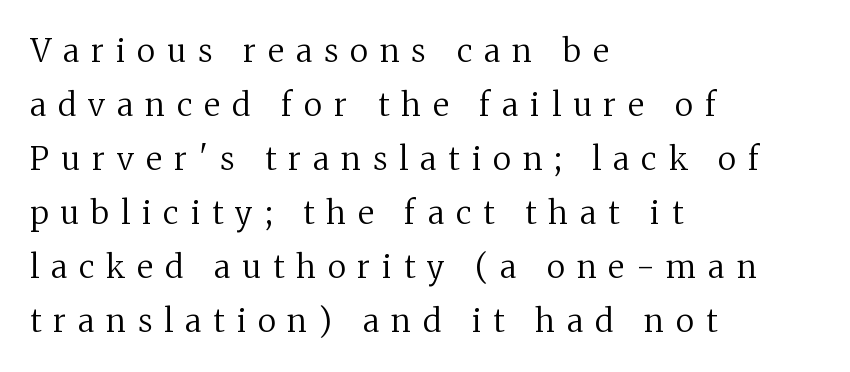
{"serif": "yes", "italic": "no", "bold": "no", "weight": "regular", "width": "normal", "stroke_contrast": "medium", "x_height": "medium", "monospaced": "no", "underline": "no", "align": "left", "line_spacing": "normal", "line_spacing_ratio": 1.69, "letter_spacing": "wide", "letter_spacing_em": 0.38, "glyph_px": 32}
